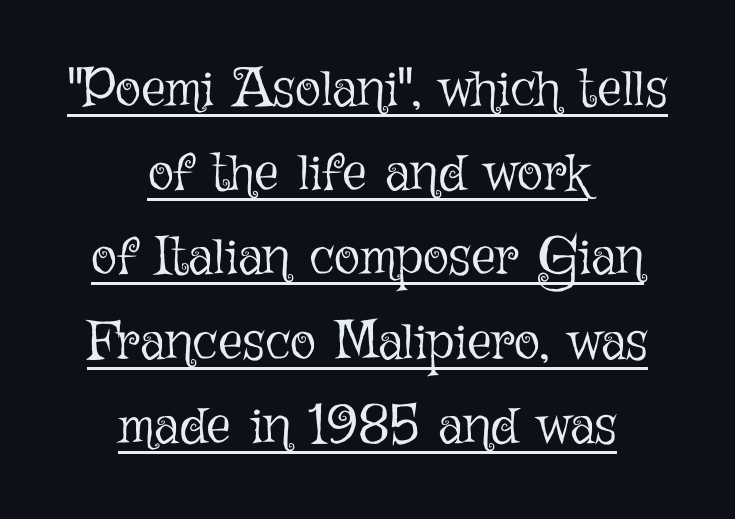
Q: Is the text bold? A: No.
Q: Is the text italic (slanted)? A: No, it is upright.
Q: Is the text underlined? A: Yes.
Q: How is the paragraph aligned? A: Centered.
Q: Is the spacing between letters normal or unusually wide? A: Normal.
Q: Is the spacing between lines tight, normal or loose? A: Normal.
Q: Width (condensed, normal, or wide)? A: Normal.
Q: Stroke contrast? A: Low.
Q: x-height? A: Medium.
Q: Monospaced? A: No.
